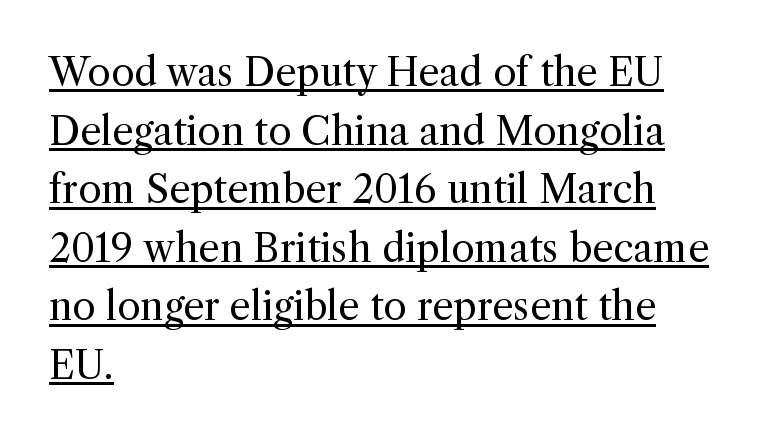
Q: Is the text bold? A: No.
Q: Is the text italic (slanted)? A: No, it is upright.
Q: Is the typeface a serif or a sans-serif typeface? A: Serif.
Q: Is the text underlined? A: Yes.
Q: How is the paragraph aligned? A: Left-aligned.
Q: Is the spacing between letters normal or unusually wide? A: Normal.
Q: Is the spacing between lines tight, normal or loose? A: Normal.
Q: Width (condensed, normal, or wide)? A: Normal.
Q: x-height? A: Medium.
Q: Monospaced? A: No.
